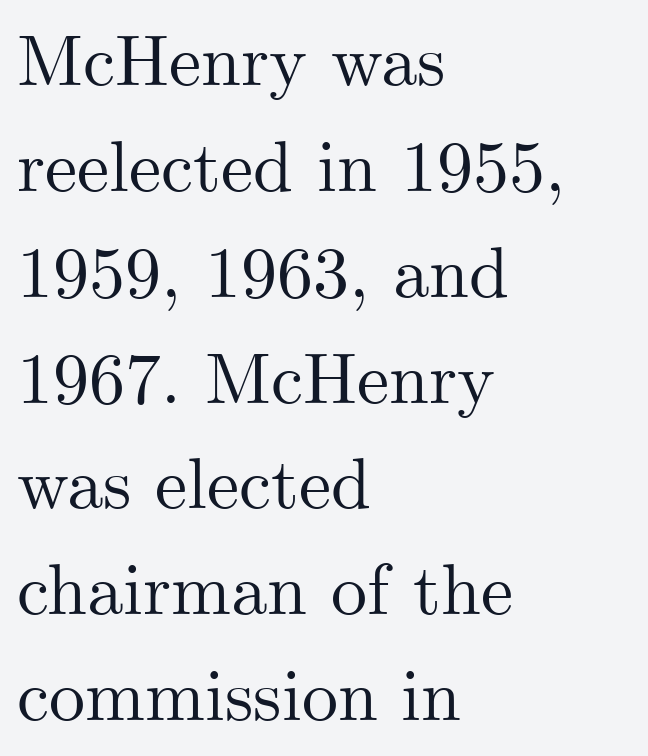
This is the regular roman posture of the typeface. These lines stack with their left ends in a neat column. Classification — serif. Plain, unruled lines of type. A typesetter would call this zero additional tracking. Leading: standard.
